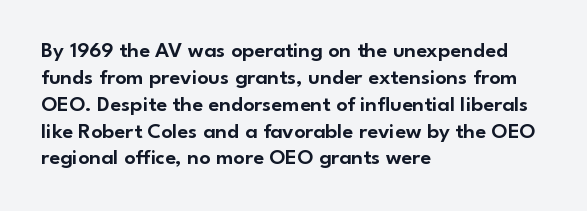
Is the block centered? No — it sits flush against the left margin. Beneath every word, the page is bare. What stands out about the letter spacing? Nothing — it is the standard amount. The lettering stays uniformly vertical, giving the passage a roman look.
